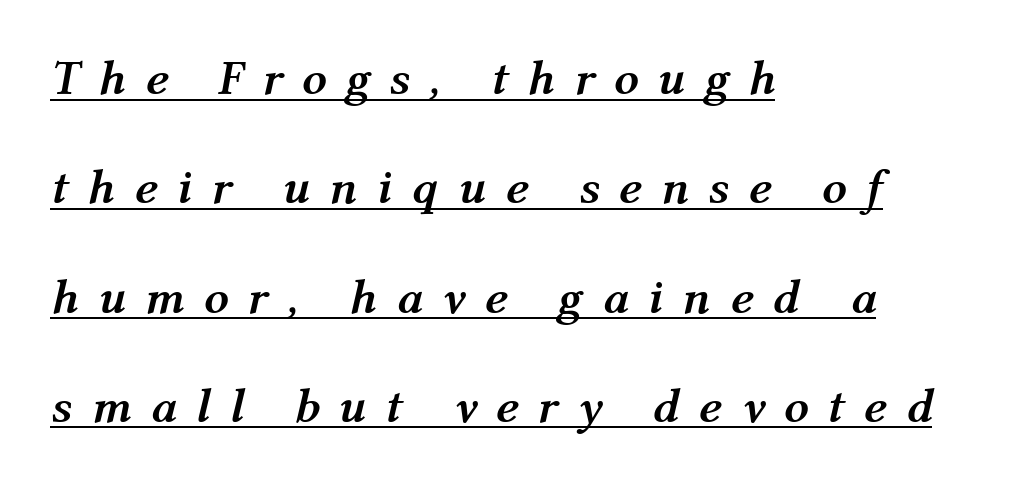
{"italic": "yes", "lean": "right", "slant_degrees": 12, "bold": "yes", "weight": "semibold", "width": "normal", "stroke_contrast": "medium", "x_height": "medium", "monospaced": "no", "underline": "yes", "align": "left", "line_spacing": "loose", "line_spacing_ratio": 2.23, "letter_spacing": "wide", "letter_spacing_em": 0.39, "glyph_px": 49}
